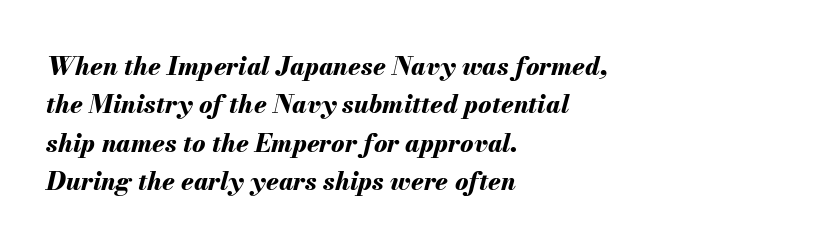
Q: Is the text bold? A: Yes.
Q: Is the text italic (slanted)? A: Yes, it leans right by about 13 degrees.
Q: Is the text underlined? A: No.
Q: How is the paragraph aligned? A: Left-aligned.
Q: Is the spacing between letters normal or unusually wide? A: Normal.
Q: Is the spacing between lines tight, normal or loose? A: Normal.
